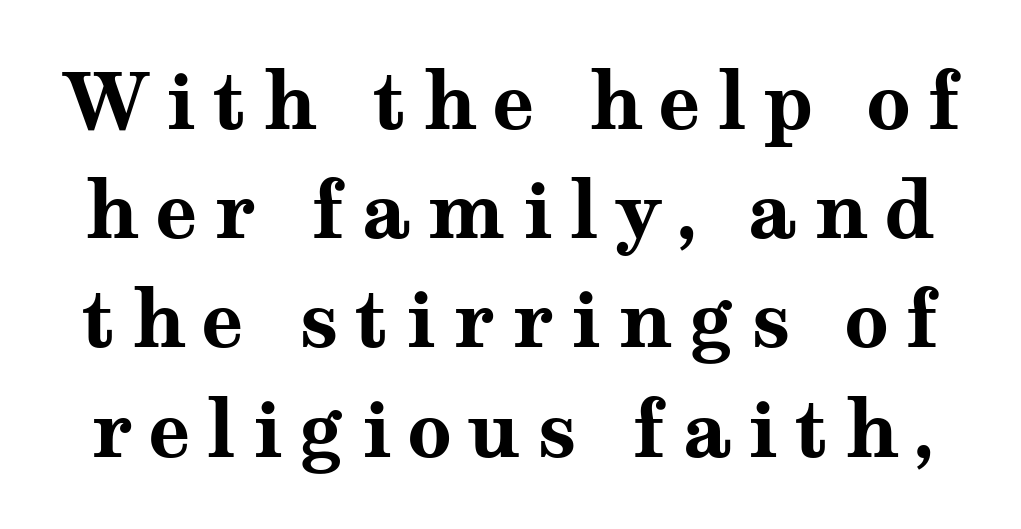
Q: Is the text bold? A: Yes.
Q: Is the text italic (slanted)? A: No, it is upright.
Q: Is the typeface a serif or a sans-serif typeface? A: Serif.
Q: Is the text underlined? A: No.
Q: Is the spacing between letters normal or unusually wide? A: Unusually wide.
Q: Is the spacing between lines tight, normal or loose? A: Normal.
Q: Width (condensed, normal, or wide)? A: Wide.
Q: Stroke contrast? A: Medium.
Q: x-height? A: Medium.
Q: Monospaced? A: No.
